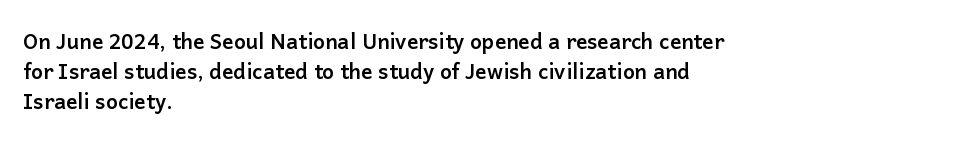
Emphasis by weight is at full strength: bold. Compared with typical body copy, the letter spacing here is the same. The passage shown is not underscored anywhere. Each new line begins a customary step beneath the previous one.
